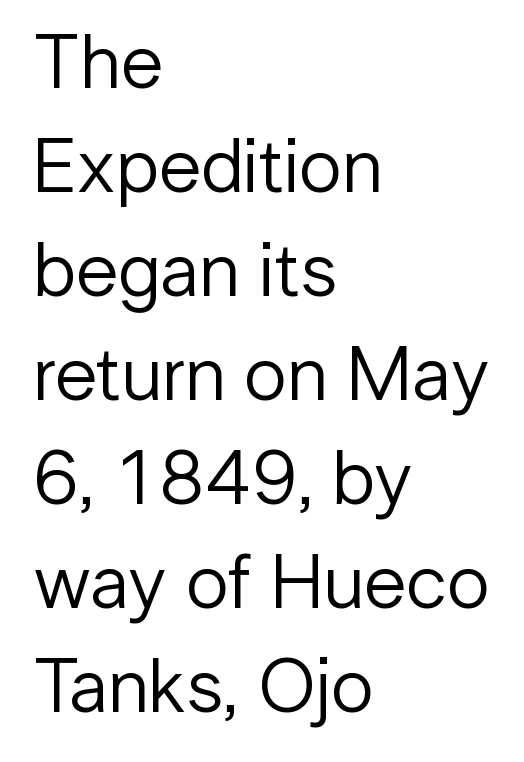
{"serif": "no", "italic": "no", "bold": "no", "weight": "regular", "width": "normal", "stroke_contrast": "low", "x_height": "medium", "monospaced": "no", "underline": "no", "align": "left", "line_spacing": "normal", "line_spacing_ratio": 1.35, "letter_spacing": "normal", "letter_spacing_em": 0.0, "glyph_px": 77}
